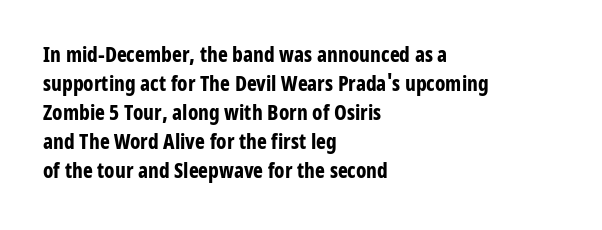
The image shows 21 px bold type, upright; set left-aligned, normal line spacing (1.38x), normal letter spacing, not underlined.
